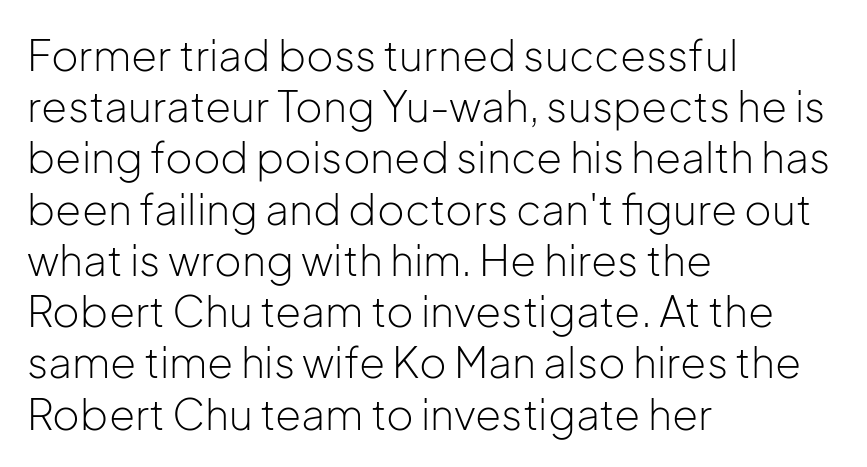
Q: Is the text bold? A: No.
Q: Is the text italic (slanted)? A: No, it is upright.
Q: Is the typeface a serif or a sans-serif typeface? A: Sans-serif.
Q: Is the text underlined? A: No.
Q: How is the paragraph aligned? A: Left-aligned.
Q: Is the spacing between letters normal or unusually wide? A: Normal.
Q: Width (condensed, normal, or wide)? A: Normal.
Q: Stroke contrast? A: Low.
Q: x-height? A: Medium.
Q: Monospaced? A: No.
